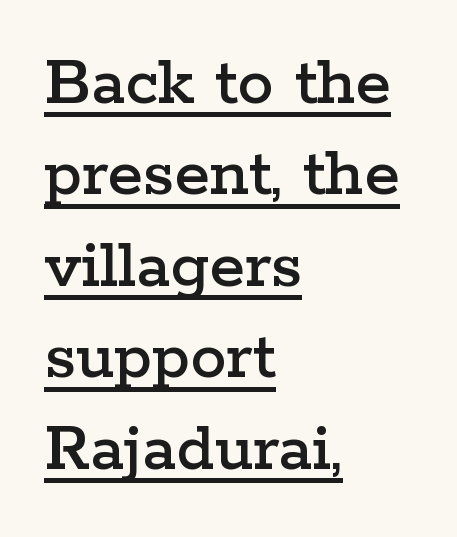
Q: Is the text italic (slanted)? A: No, it is upright.
Q: Is the typeface a serif or a sans-serif typeface? A: Serif.
Q: Is the text underlined? A: Yes.
Q: How is the paragraph aligned? A: Left-aligned.
Q: Is the spacing between letters normal or unusually wide? A: Normal.
Q: Is the spacing between lines tight, normal or loose? A: Normal.
Q: Width (condensed, normal, or wide)? A: Wide.
Q: Stroke contrast? A: Low.
Q: x-height? A: Medium.
Q: Monospaced? A: No.
